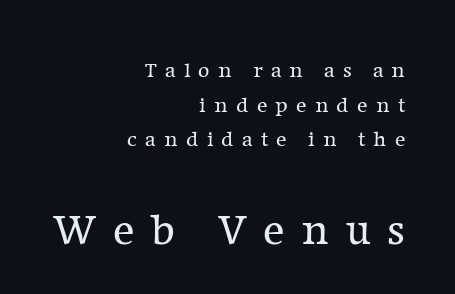
{"serif": "yes", "italic": "no", "bold": "no", "weight": "regular", "width": "normal", "stroke_contrast": "low", "x_height": "medium", "monospaced": "no", "underline": "no", "align": "right", "line_spacing": "normal", "line_spacing_ratio": 1.57, "letter_spacing": "wide", "letter_spacing_em": 0.37, "larger_block": "second", "size_ratio": 2.05, "glyph_px": 45}
